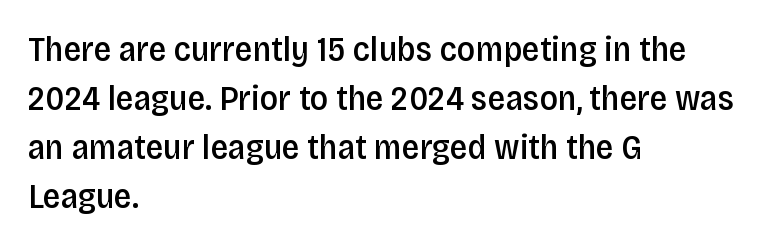
Q: Is the text bold? A: Semi-bold.
Q: Is the text italic (slanted)? A: No, it is upright.
Q: Is the typeface a serif or a sans-serif typeface? A: Sans-serif.
Q: Is the text underlined? A: No.
Q: How is the paragraph aligned? A: Left-aligned.
Q: Is the spacing between letters normal or unusually wide? A: Normal.
Q: Is the spacing between lines tight, normal or loose? A: Normal.
Q: Width (condensed, normal, or wide)? A: Condensed.
Q: Stroke contrast? A: Low.
Q: x-height? A: Large.
Q: Monospaced? A: No.
